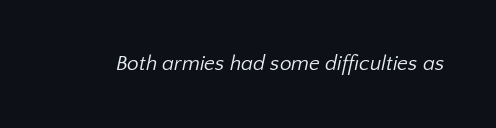
The image shows 21 px text type; set normal letter spacing, not underlined.
